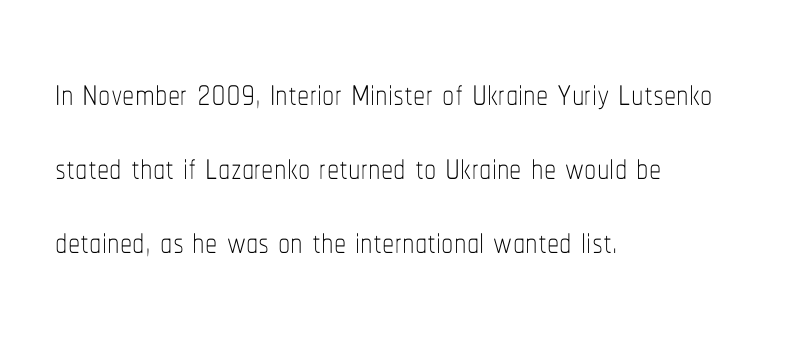
The image shows 49 px thin, condensed type, upright; set left-aligned, normal line spacing (1.51x), normal letter spacing, not underlined; low stroke contrast and a medium x-height.
